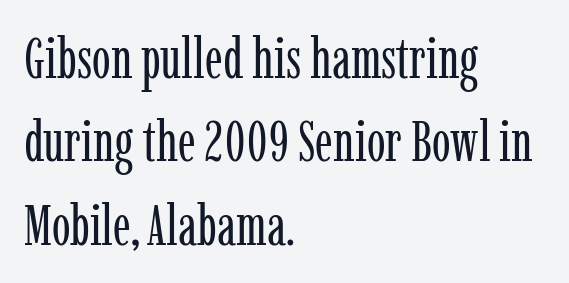
Q: Is the text bold? A: No.
Q: Is the text italic (slanted)? A: No, it is upright.
Q: Is the typeface a serif or a sans-serif typeface? A: Serif.
Q: Is the text underlined? A: No.
Q: How is the paragraph aligned? A: Left-aligned.
Q: Is the spacing between letters normal or unusually wide? A: Normal.
Q: Is the spacing between lines tight, normal or loose? A: Normal.
Q: Width (condensed, normal, or wide)? A: Condensed.
Q: Stroke contrast? A: Low.
Q: x-height? A: Medium.
Q: Monospaced? A: No.
